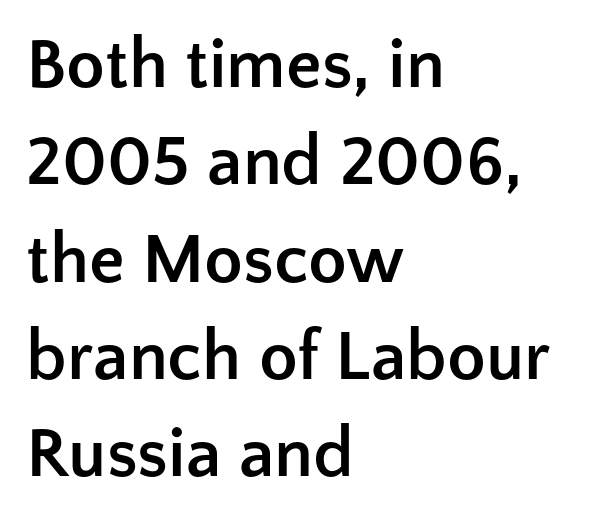
{"serif": "no", "italic": "no", "bold": "yes", "weight": "semibold", "width": "normal", "stroke_contrast": "low", "x_height": "medium", "monospaced": "no", "underline": "no", "align": "left", "line_spacing": "normal", "line_spacing_ratio": 1.37, "letter_spacing": "normal", "letter_spacing_em": 0.0, "glyph_px": 71}
